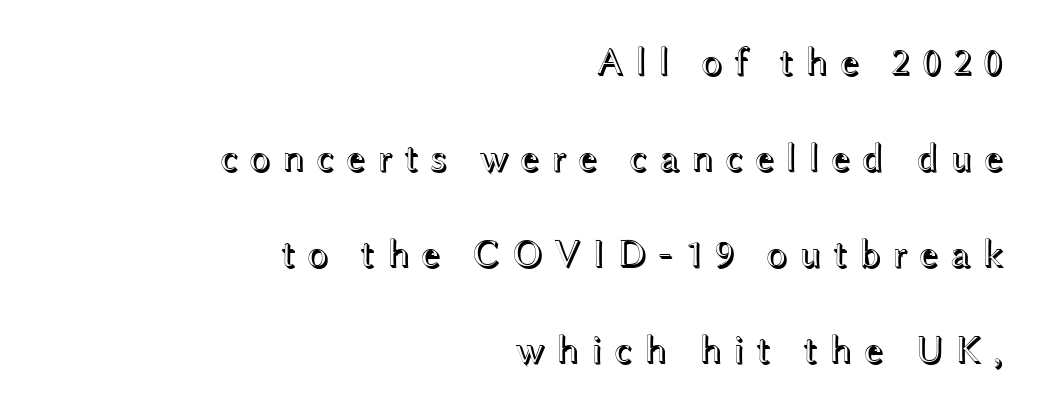
Q: Is the text italic (slanted)? A: No, it is upright.
Q: Is the text underlined? A: No.
Q: How is the paragraph aligned? A: Right-aligned.
Q: Is the spacing between letters normal or unusually wide? A: Unusually wide.
Q: Is the spacing between lines tight, normal or loose? A: Loose.
Q: Width (condensed, normal, or wide)? A: Wide.
Q: x-height? A: Medium.
Q: Monospaced? A: No.
